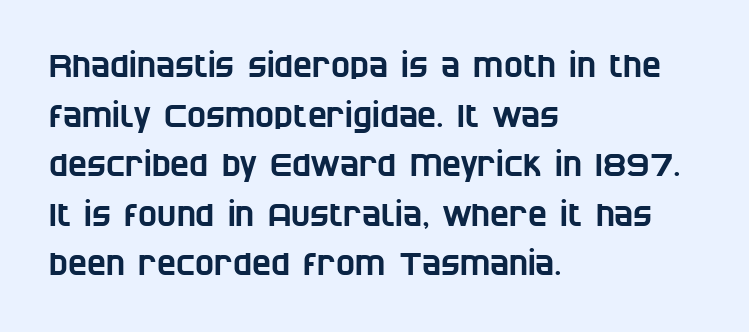
The image shows 32 px condensed sans-serif type; set left-aligned, normal line spacing (1.55x), normal letter spacing, not underlined; low stroke contrast and a large x-height.
